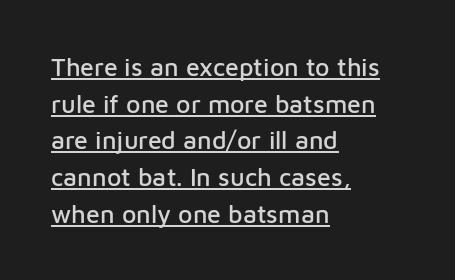
Q: Is the text italic (slanted)? A: No, it is upright.
Q: Is the text underlined? A: Yes.
Q: How is the paragraph aligned? A: Left-aligned.
Q: Is the spacing between letters normal or unusually wide? A: Normal.
Q: Is the spacing between lines tight, normal or loose? A: Normal.
